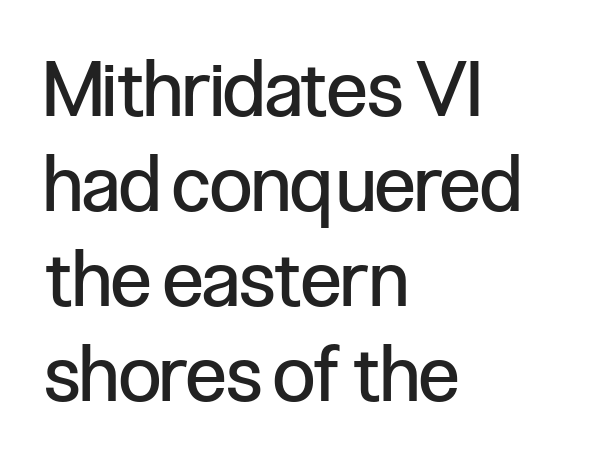
Q: Is the text bold? A: No.
Q: Is the text italic (slanted)? A: No, it is upright.
Q: Is the typeface a serif or a sans-serif typeface? A: Sans-serif.
Q: Is the text underlined? A: No.
Q: How is the paragraph aligned? A: Left-aligned.
Q: Is the spacing between letters normal or unusually wide? A: Normal.
Q: Is the spacing between lines tight, normal or loose? A: Normal.
Q: Width (condensed, normal, or wide)? A: Condensed.
Q: Stroke contrast? A: Low.
Q: x-height? A: Medium.
Q: Monospaced? A: No.
